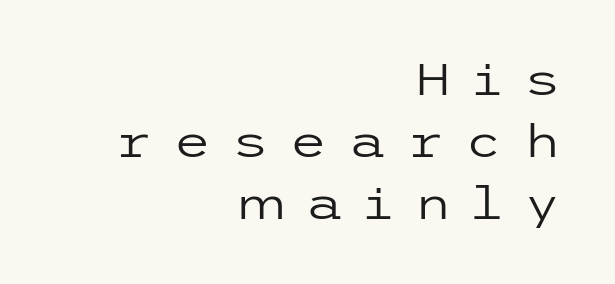
Q: Is the text bold? A: No.
Q: Is the text italic (slanted)? A: No, it is upright.
Q: Is the typeface a serif or a sans-serif typeface? A: Sans-serif.
Q: Is the text underlined? A: No.
Q: How is the paragraph aligned? A: Right-aligned.
Q: Is the spacing between letters normal or unusually wide? A: Unusually wide.
Q: Is the spacing between lines tight, normal or loose? A: Normal.
Q: Width (condensed, normal, or wide)? A: Wide.
Q: Stroke contrast? A: Low.
Q: x-height? A: Medium.
